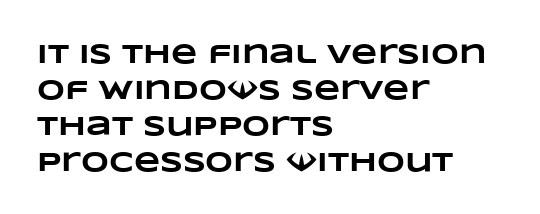
{"bold": "yes", "underline": "no", "align": "left", "line_spacing": "normal", "line_spacing_ratio": 1.33, "letter_spacing": "normal", "letter_spacing_em": 0.0, "glyph_px": 27}
